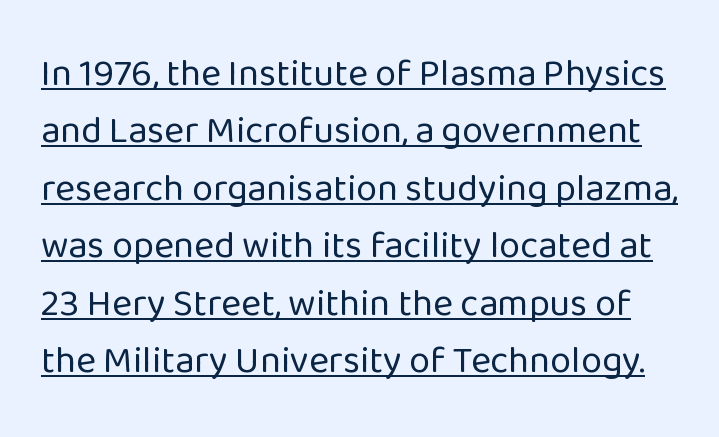
The image shows 38 px regular-weight sans-serif type, upright; set normal line spacing (1.51x), normal letter spacing, underlined; low stroke contrast and a medium x-height.
